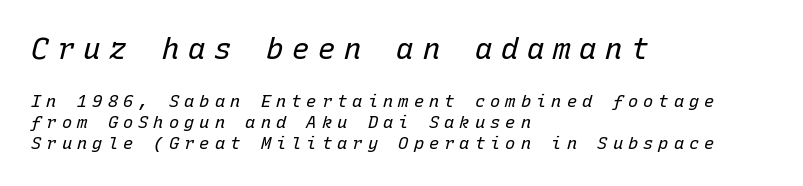
The string is rendered with underlining switched off. The emphasis by scale lands on block number one, above. Words appear elongated and porous because spacing is wide. The face used here has a pronounced slope to its letters. Horizontally, the lines are justified to the leading edge only.
